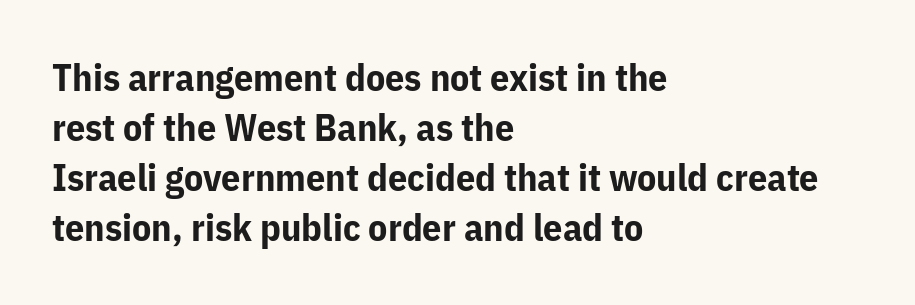
{"serif": "no", "italic": "no", "bold": "yes", "weight": "bold", "width": "normal", "stroke_contrast": "low", "x_height": "medium", "monospaced": "no", "underline": "no", "align": "left", "line_spacing": "normal", "line_spacing_ratio": 1.32, "letter_spacing": "normal", "letter_spacing_em": 0.0, "glyph_px": 38}
